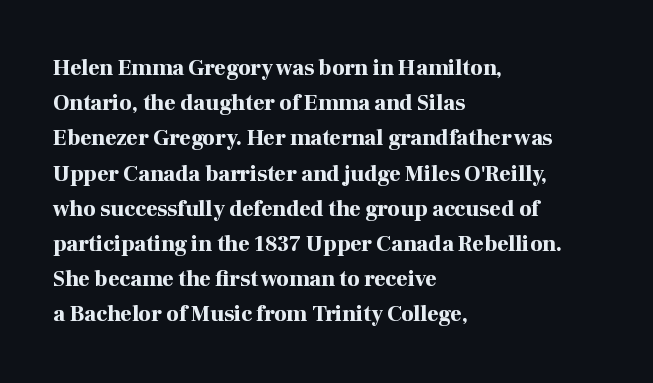
{"italic": "no", "bold": "yes", "underline": "no", "align": "left", "line_spacing": "normal", "line_spacing_ratio": 1.6, "letter_spacing": "normal", "letter_spacing_em": 0.0, "glyph_px": 22}
